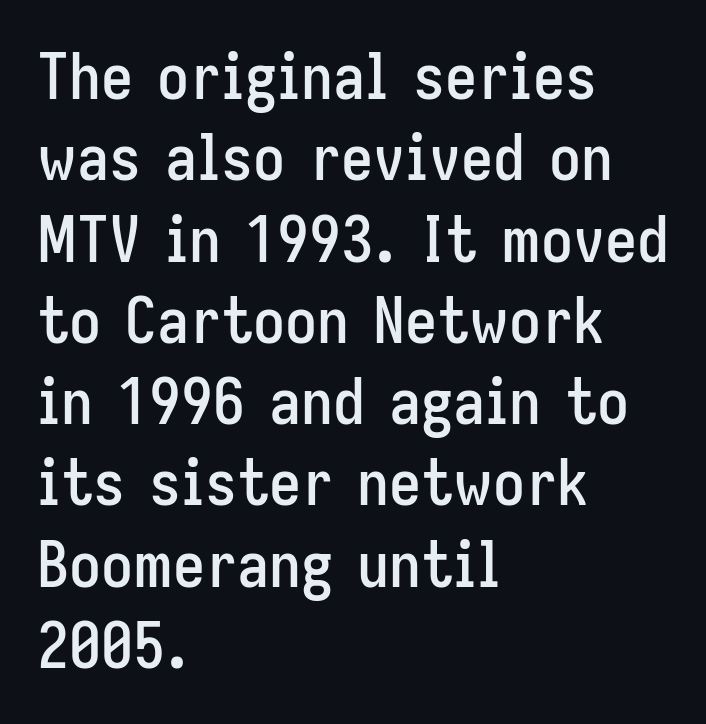
You could call the tracking neutral — neither tight nor loose. Normally led — the rows are evenly, conventionally spaced. The passage shown is typed in a proportional face where columns would drift. Unmarked baselines from the first word to the last.
